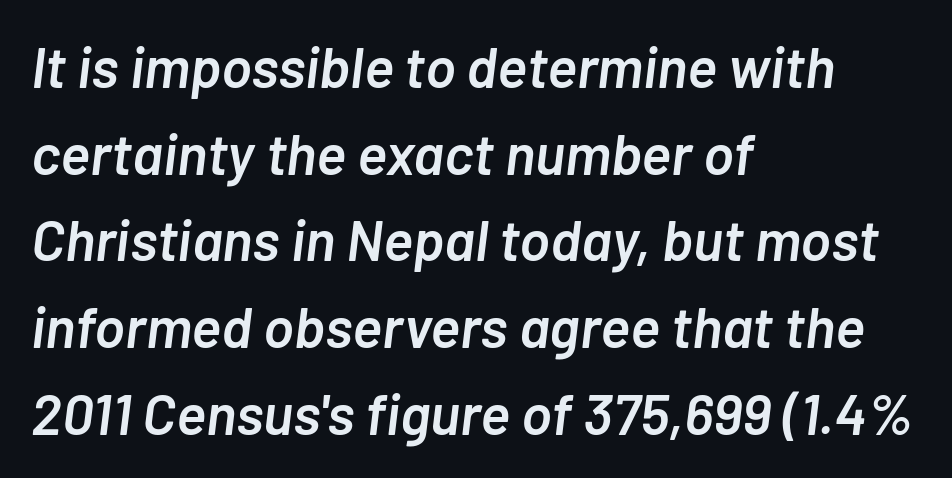
The paragraph shown leans on its left margin. Line spacing here is normal. Looks like regular typesetting: each glyph gets only the width it needs. Nobody drew a line under any word here. Italic: yes, the glyphs are oblique. Moderately thickened strokes mark this as semibold type.
